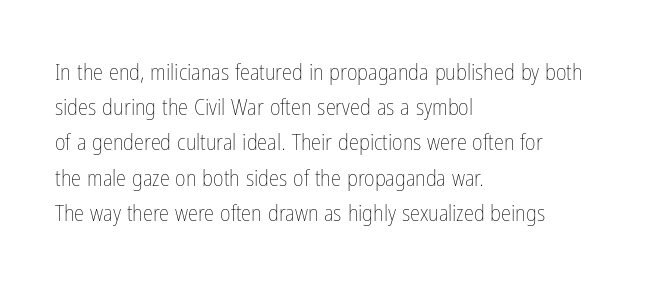
{"italic": "no", "bold": "no", "underline": "no", "align": "left", "line_spacing": "normal", "line_spacing_ratio": 1.53, "letter_spacing": "normal", "letter_spacing_em": 0.0, "glyph_px": 23}
